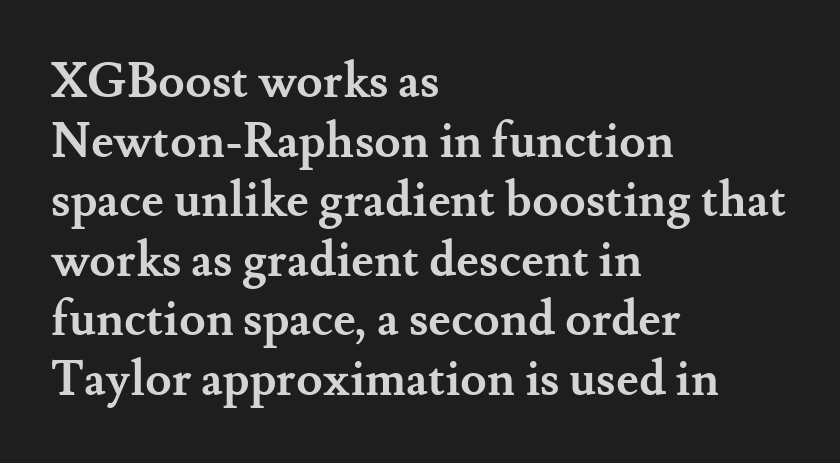
{"serif": "yes", "italic": "no", "bold": "yes", "weight": "semibold", "width": "normal", "stroke_contrast": "medium", "x_height": "small", "monospaced": "no", "underline": "no", "align": "left", "line_spacing_ratio": 1.24, "letter_spacing": "normal", "letter_spacing_em": 0.0, "glyph_px": 48}
